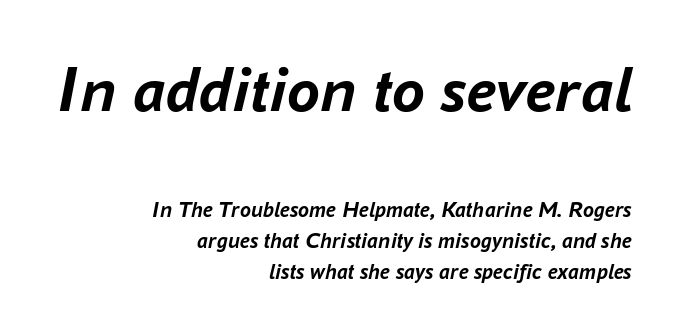
The letterforms sit shoulder to shoulder at normal distance. You can tell it's italic because the verticals aren't actually vertical. This rendering uses right alignment, leaving the left contour irregular. Each glyph is drawn with heavy, bold strokes. Check the space under the baseline: it is left empty.
